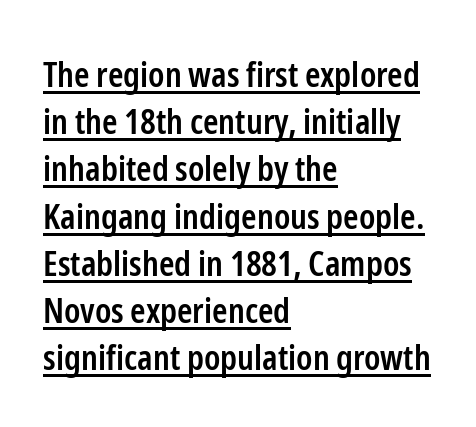
The image shows 35 px semibold, condensed sans-serif type, upright; set left-aligned, normal line spacing (1.35x), normal letter spacing, underlined; low stroke contrast and a medium x-height.
